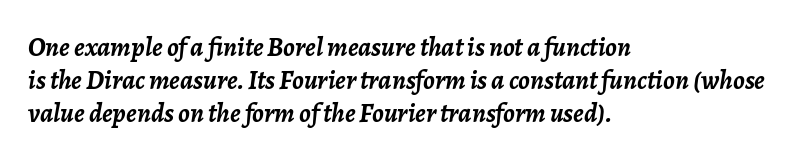
{"italic": "yes", "lean": "right", "slant_degrees": 7, "bold": "yes", "underline": "no", "align": "left", "line_spacing_ratio": 1.22, "letter_spacing": "normal", "letter_spacing_em": 0.0, "glyph_px": 27}
